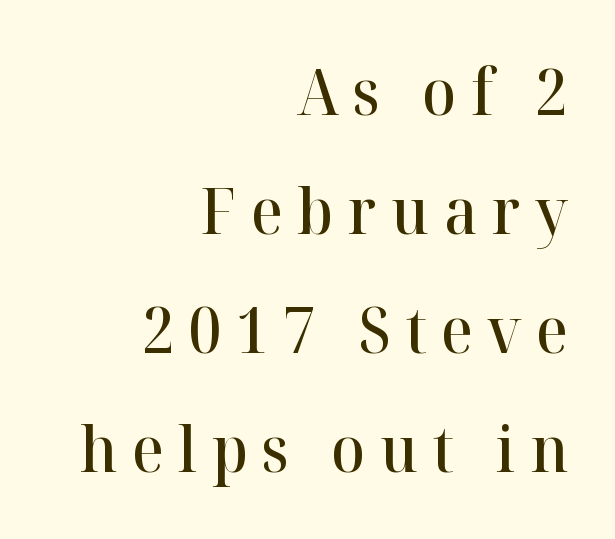
Q: Is the text bold? A: Semi-bold.
Q: Is the text italic (slanted)? A: No, it is upright.
Q: Is the typeface a serif or a sans-serif typeface? A: Serif.
Q: Is the text underlined? A: No.
Q: How is the paragraph aligned? A: Right-aligned.
Q: Is the spacing between letters normal or unusually wide? A: Unusually wide.
Q: Width (condensed, normal, or wide)? A: Normal.
Q: Stroke contrast? A: High.
Q: x-height? A: Medium.
Q: Monospaced? A: No.
